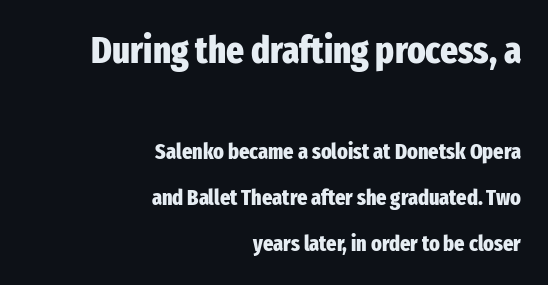
The characters display no serif detailing; their extremities are plain. Looks like regular typesetting: each glyph gets only the width it needs. Bold? Absolutely — the strokes are thick and heavy. The face used here appears at its bigger size in the upper chunk. Is the block centered? No — it sits flush against the right margin.
